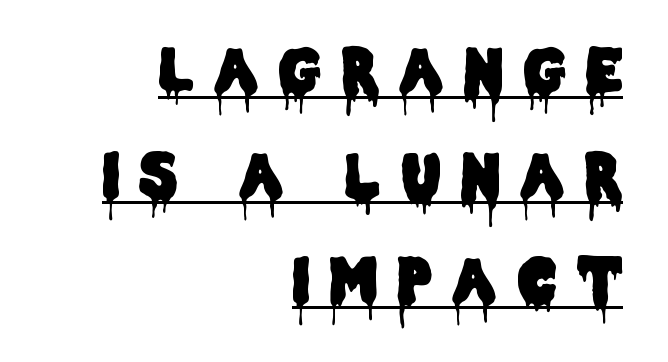
Q: Is the text italic (slanted)? A: No, it is upright.
Q: Is the typeface a serif or a sans-serif typeface? A: Sans-serif.
Q: Is the text underlined? A: Yes.
Q: How is the paragraph aligned? A: Right-aligned.
Q: Is the spacing between letters normal or unusually wide? A: Unusually wide.
Q: Width (condensed, normal, or wide)? A: Condensed.
Q: Stroke contrast? A: Low.
Q: x-height? A: Large.
Q: Monospaced? A: No.
